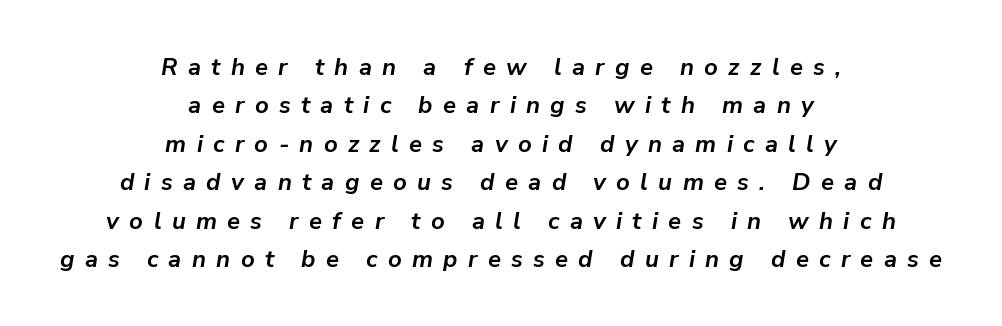
The image shows 24 px bold type, italic (leaning right); set centered, normal line spacing (1.6x), unusually wide letter spacing (+0.43 em), not underlined.
